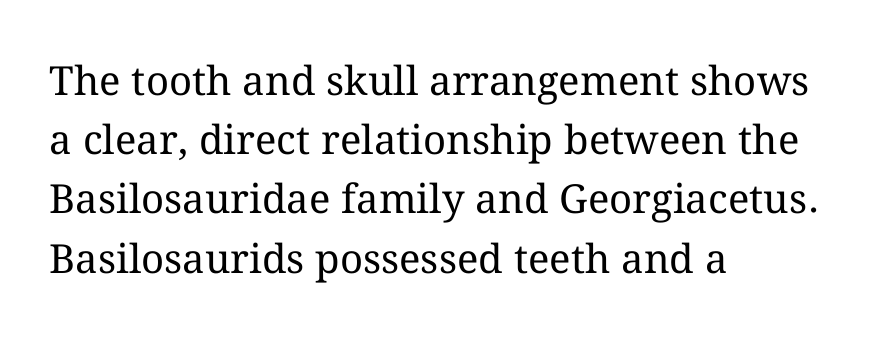
The image shows 40 px regular-weight type, upright; set left-aligned, normal line spacing (1.48x), normal letter spacing, not underlined; medium stroke contrast and a medium x-height.
